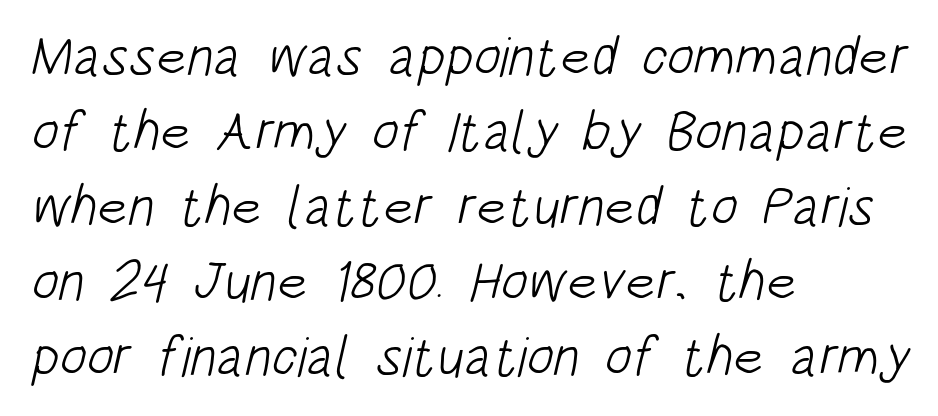
A student would call this left alignment; a typographer would say flush left, rag right. This block has exactly the height ordinary leading produces. This is sans-serif lettering, the kind often seen on screens and signage. The rendering uses natural spacing where letterforms have individual widths. The cut favours lightness, reaching ordinary text weight at its darkest. Compared with typical body copy, the letter spacing here is the same.
